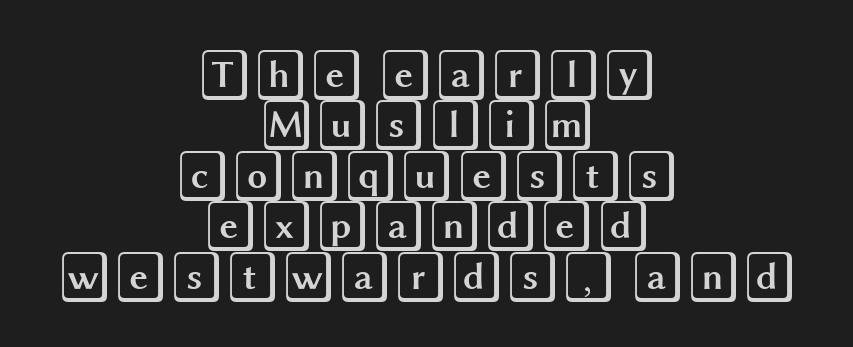
The image shows 51 px wide type, upright; set centered, tight line spacing (0.99x), normal letter spacing, not underlined; a large x-height.
